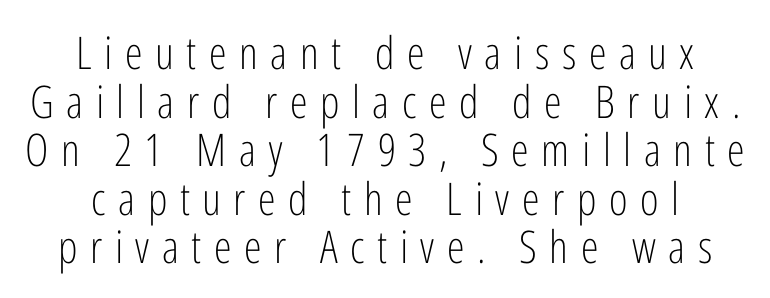
The image shows 45 px light, condensed sans-serif type, upright; set centered, tight line spacing (1.08x), unusually wide letter spacing (+0.28 em), not underlined; low stroke contrast and a medium x-height.
